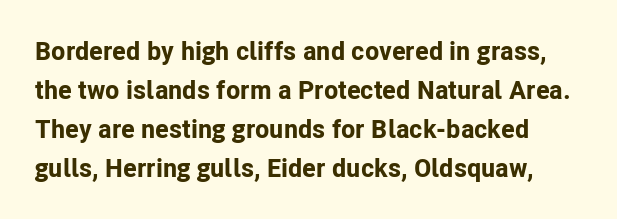
Q: Is the text bold? A: Yes.
Q: Is the text italic (slanted)? A: No, it is upright.
Q: Is the text underlined? A: No.
Q: Is the spacing between letters normal or unusually wide? A: Normal.
Q: Is the spacing between lines tight, normal or loose? A: Normal.
